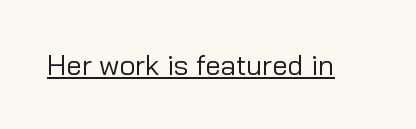
Q: Is the text bold? A: No.
Q: Is the text italic (slanted)? A: No, it is upright.
Q: Is the typeface a serif or a sans-serif typeface? A: Sans-serif.
Q: Is the text underlined? A: Yes.
Q: Is the spacing between letters normal or unusually wide? A: Normal.
Q: Width (condensed, normal, or wide)? A: Normal.
Q: Stroke contrast? A: Low.
Q: x-height? A: Medium.
Q: Monospaced? A: No.
